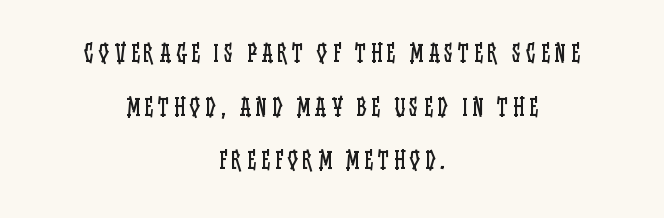
{"italic": "no", "bold": "no", "underline": "no", "align": "center", "line_spacing": "loose", "line_spacing_ratio": 2.33, "letter_spacing": "wide", "letter_spacing_em": 0.21, "glyph_px": 23}
